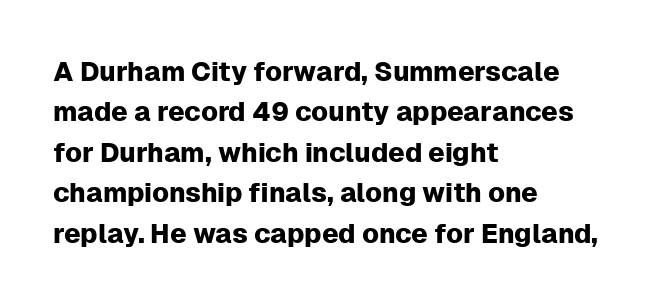
The image shows 27 px text type, upright; set left-aligned, normal line spacing (1.5x), normal letter spacing, not underlined.
